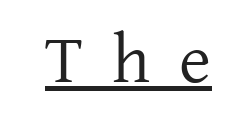
The image shows 69 px regular-weight serif type, upright; set unusually wide letter spacing (+0.42 em), underlined; low stroke contrast and a medium x-height.
